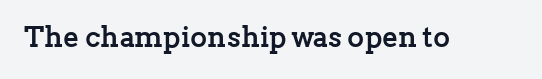
Q: Is the text bold? A: Yes.
Q: Is the text italic (slanted)? A: No, it is upright.
Q: Is the typeface a serif or a sans-serif typeface? A: Serif.
Q: Is the text underlined? A: No.
Q: Is the spacing between letters normal or unusually wide? A: Normal.
Q: Width (condensed, normal, or wide)? A: Normal.
Q: Stroke contrast? A: Low.
Q: x-height? A: Medium.
Q: Monospaced? A: No.
